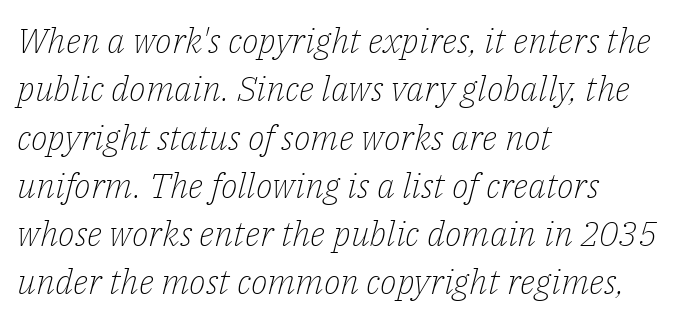
Q: Is the text bold? A: No.
Q: Is the text italic (slanted)? A: Yes, it leans right by about 14 degrees.
Q: Is the typeface a serif or a sans-serif typeface? A: Serif.
Q: Is the text underlined? A: No.
Q: How is the paragraph aligned? A: Left-aligned.
Q: Is the spacing between letters normal or unusually wide? A: Normal.
Q: Is the spacing between lines tight, normal or loose? A: Normal.
Q: Width (condensed, normal, or wide)? A: Normal.
Q: Stroke contrast? A: Low.
Q: x-height? A: Medium.
Q: Monospaced? A: No.
